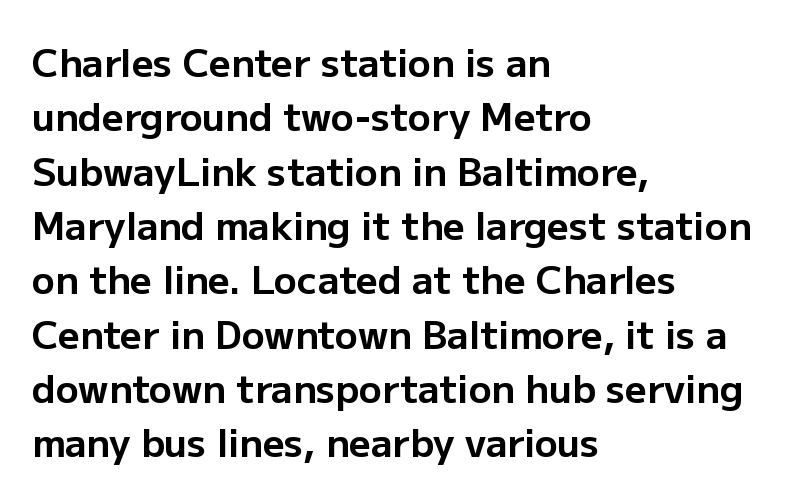
Note the varied advance widths — an 'i' is clearly narrower than an 'm'. The passage is arranged the way most books set body copy — flush left. You can tell from the bare stems that sans-serif type was used. Characters remain perfectly vertical along every line.
